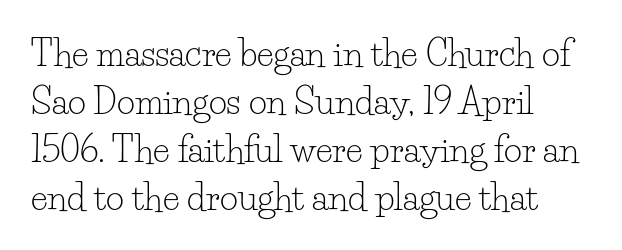
The image shows 35 px light serif type, upright; set left-aligned, normal line spacing (1.37x), normal letter spacing, not underlined; low stroke contrast and a small x-height.
